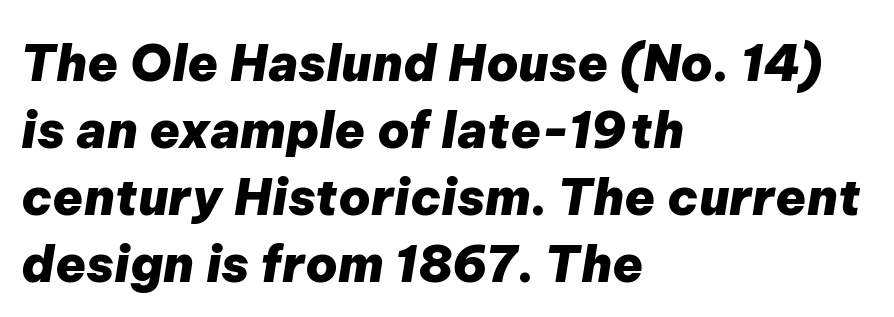
Q: Is the text bold? A: Yes.
Q: Is the text italic (slanted)? A: Yes, it leans right by about 9 degrees.
Q: Is the text underlined? A: No.
Q: How is the paragraph aligned? A: Left-aligned.
Q: Is the spacing between letters normal or unusually wide? A: Normal.
Q: Is the spacing between lines tight, normal or loose? A: Normal.
Q: Width (condensed, normal, or wide)? A: Normal.
Q: Stroke contrast? A: Low.
Q: x-height? A: Medium.
Q: Monospaced? A: No.
